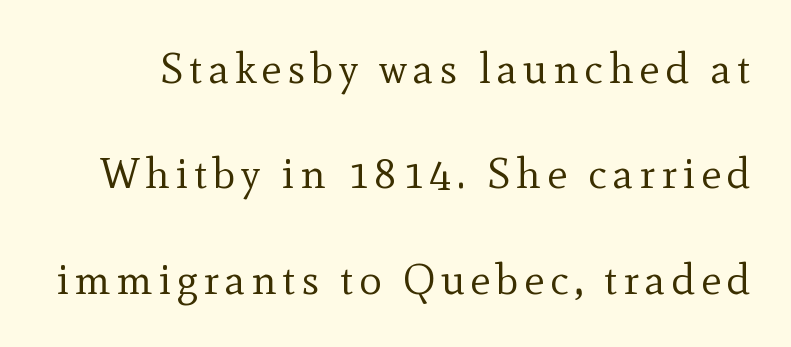
{"serif": "yes", "italic": "no", "bold": "no", "weight": "regular", "width": "normal", "x_height": "small", "monospaced": "no", "underline": "no", "line_spacing": "loose", "line_spacing_ratio": 2.45, "glyph_px": 43}
